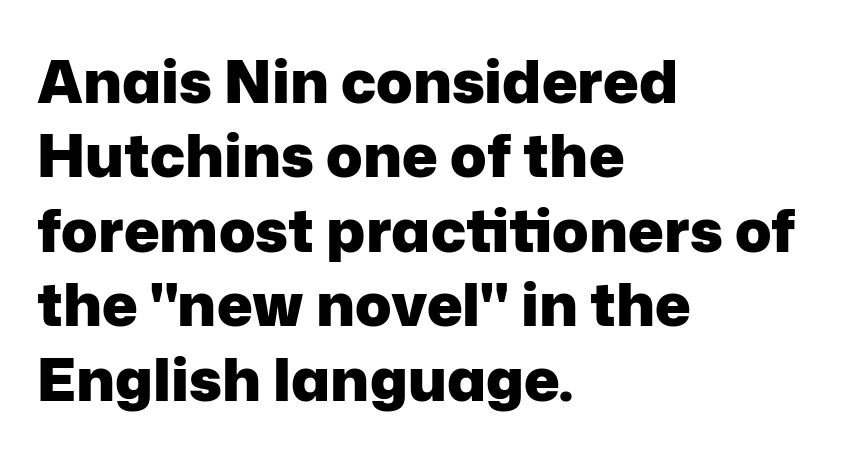
The image shows 60 px heavy sans-serif type, upright; set left-aligned, line spacing 1.24x, normal letter spacing, not underlined; low stroke contrast and a medium x-height.
